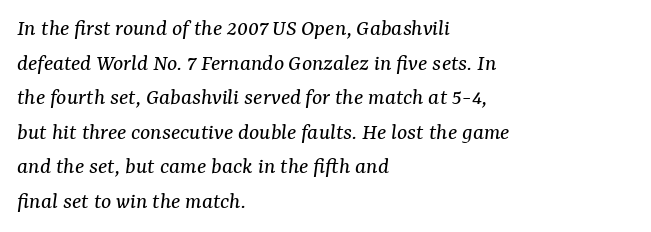
Q: Is the text bold? A: No.
Q: Is the text italic (slanted)? A: Yes, it leans right by about 7 degrees.
Q: Is the text underlined? A: No.
Q: How is the paragraph aligned? A: Left-aligned.
Q: Is the spacing between letters normal or unusually wide? A: Normal.
Q: Is the spacing between lines tight, normal or loose? A: Normal.
